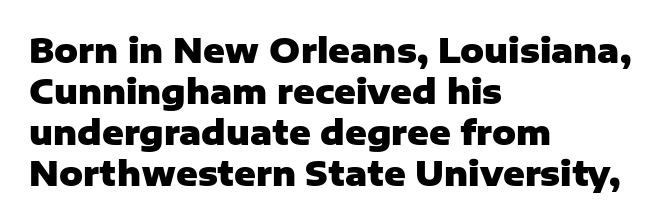
{"serif": "no", "italic": "no", "bold": "yes", "weight": "heavy", "width": "normal", "stroke_contrast": "low", "x_height": "medium", "monospaced": "no", "underline": "no", "align": "left", "line_spacing_ratio": 1.24, "letter_spacing": "normal", "letter_spacing_em": 0.0, "glyph_px": 33}
